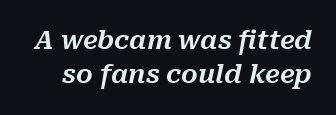
The image shows 26 px text type, italic (leaning right); set normal line spacing (1.32x), normal letter spacing, not underlined.
